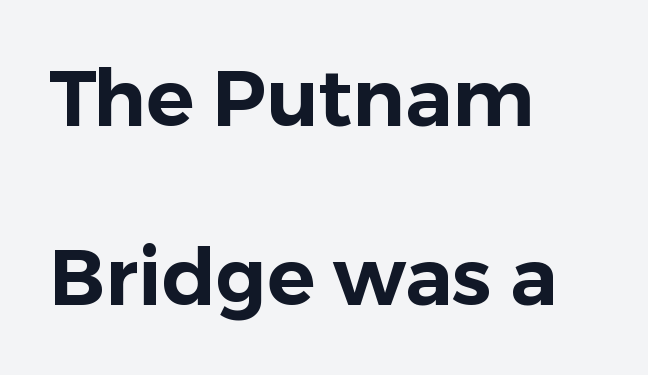
The image shows 79 px sans-serif type, upright; set left-aligned, loose line spacing (2.27x), normal letter spacing, not underlined; low stroke contrast and a medium x-height.
